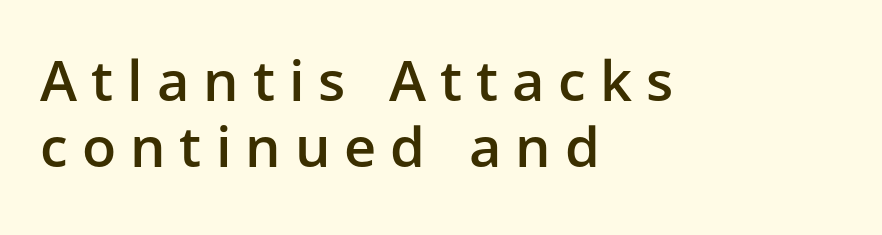
The image shows 56 px semibold sans-serif type, upright; set left-aligned, line spacing 1.17x, unusually wide letter spacing (+0.25 em), not underlined; low stroke contrast and a medium x-height.
